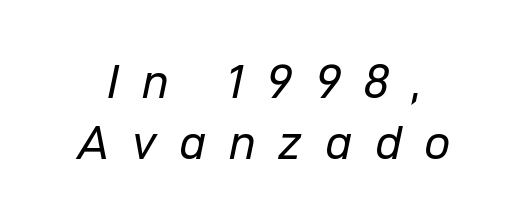
Students, note that the glyphs here are deliberately spaced far apart. A normal amount of white space separates one row of letters from the next. Spacing verdict: proportional, widths tailored to each character. The font sits on the lighter half of the weight spectrum, regular included.
